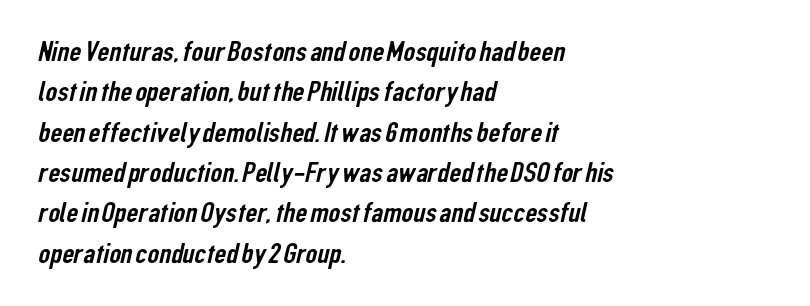
{"serif": "no", "width": "condensed", "stroke_contrast": "low", "x_height": "medium", "monospaced": "no", "underline": "no", "align": "left", "line_spacing": "normal", "line_spacing_ratio": 1.39, "letter_spacing": "normal", "letter_spacing_em": 0.0, "glyph_px": 29}
